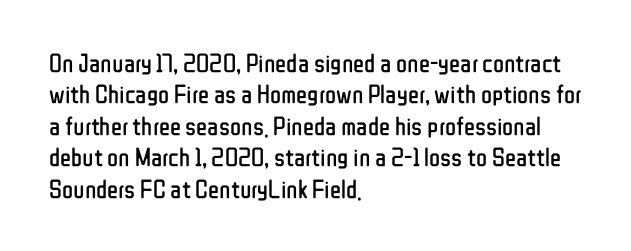
What stands out about the letter spacing? Nothing — it is the standard amount. The rendering anchors every line to the left-hand side. A light-to-regular cut is what we see here. Ordinary non-slanted type is in use.
